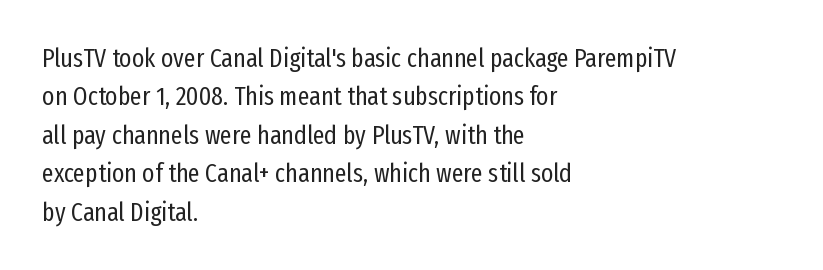
Leftover space on each line is placed entirely after the last word. The font sits on the lighter half of the weight spectrum, regular included. Here the glyphs are tracked normally, forming tight word shapes. Evenly set lines give the paragraph a standard silhouette. The area under the type is left untouched. The letters stand upright; this is a roman face.
